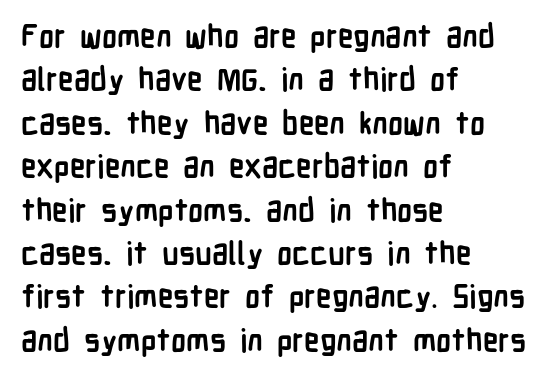
The image shows 31 px semibold, condensed sans-serif type, upright; set left-aligned, normal line spacing (1.4x), normal letter spacing, not underlined; low stroke contrast and a medium x-height.
